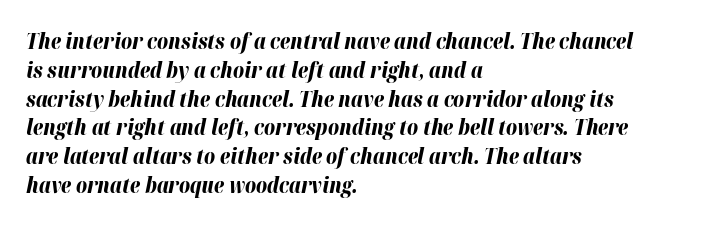
When letters slant like this, we call the style italic. In terms of letterspacing, this is plain default setting. The glyphs have the mass of a bold cut. Quick note: interline space is typical. Leftover space on each line is placed entirely after the last word.
